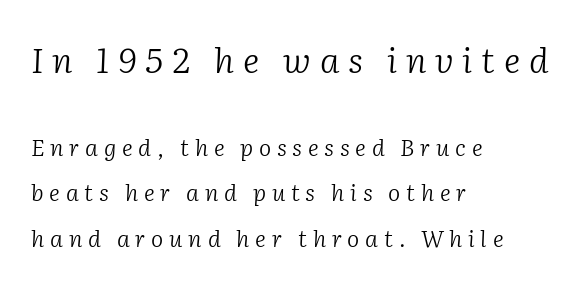
Q: Is the text bold? A: No.
Q: Is the text italic (slanted)? A: Yes, it leans right by about 2 degrees.
Q: Is the typeface a serif or a sans-serif typeface? A: Serif.
Q: Is the text underlined? A: No.
Q: How is the paragraph aligned? A: Left-aligned.
Q: Is the spacing between letters normal or unusually wide? A: Unusually wide.
Q: Is the spacing between lines tight, normal or loose? A: Loose.
Q: Which block of text is set in a larger size, the first (top) or the second (bottom)? A: The first (top) one.
Q: Width (condensed, normal, or wide)? A: Normal.
Q: Stroke contrast? A: Low.
Q: x-height? A: Medium.
Q: Monospaced? A: No.
